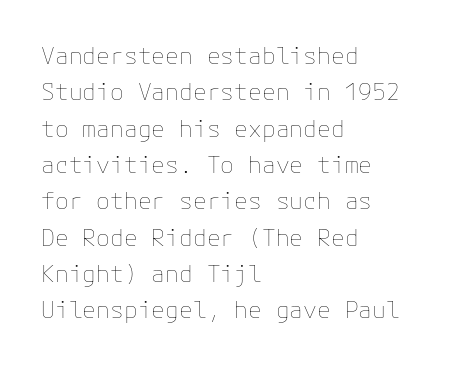
{"italic": "no", "bold": "no", "underline": "no", "align": "left", "line_spacing": "normal", "line_spacing_ratio": 1.58, "letter_spacing": "normal", "letter_spacing_em": 0.0, "glyph_px": 23}
